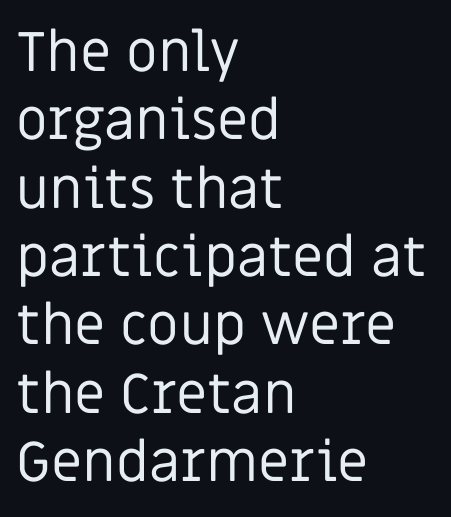
The image shows 56 px regular-weight sans-serif type, upright; set left-aligned, line spacing 1.22x, normal letter spacing, not underlined; low stroke contrast and a large x-height.
